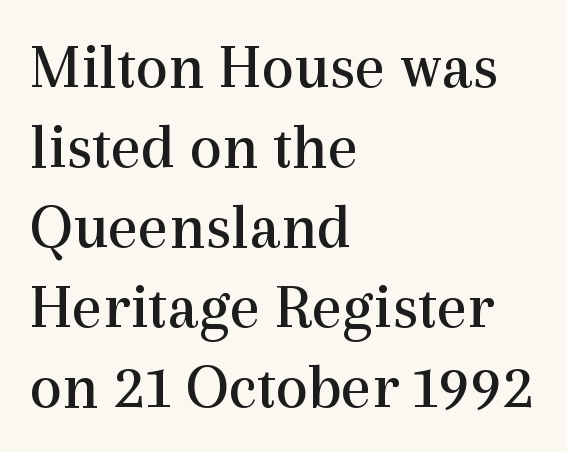
Q: Is the text bold? A: No.
Q: Is the text italic (slanted)? A: No, it is upright.
Q: Is the typeface a serif or a sans-serif typeface? A: Serif.
Q: Is the text underlined? A: No.
Q: How is the paragraph aligned? A: Left-aligned.
Q: Is the spacing between letters normal or unusually wide? A: Normal.
Q: Width (condensed, normal, or wide)? A: Normal.
Q: x-height? A: Medium.
Q: Monospaced? A: No.
